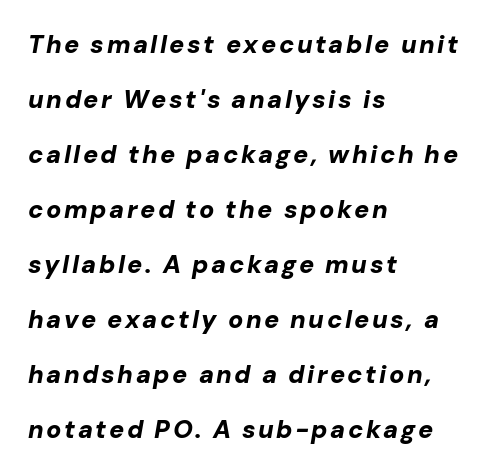
Would a proofreader flag this as italicized? Yes. The ragged edge is on the right, which tells us the setting is flush left. Underline: absent. Heavy, bold letterforms.
